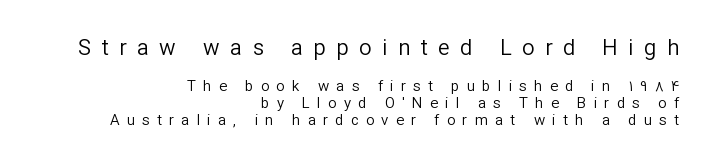
This is the regular roman posture of the typeface. Vertically, the passage feels compressed, each row crowding the next. Ink coverage per letter is moderate at most. The tracking jumps out immediately: characters are airy and widely separated. The rendering shrinks the type as you move from the upper chunk to the lower. Descenders hang freely into open space.
